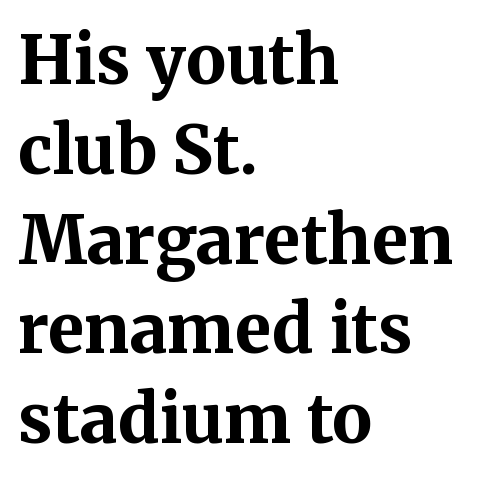
{"serif": "yes", "italic": "no", "bold": "yes", "weight": "bold", "width": "normal", "stroke_contrast": "medium", "x_height": "medium", "monospaced": "no", "underline": "no", "align": "left", "line_spacing": "normal", "line_spacing_ratio": 1.34, "letter_spacing": "normal", "letter_spacing_em": 0.0, "glyph_px": 67}
